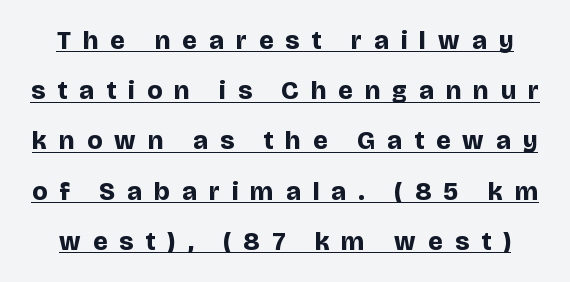
{"italic": "no", "bold": "yes", "underline": "yes", "line_spacing": "loose", "line_spacing_ratio": 1.93, "letter_spacing": "wide", "letter_spacing_em": 0.47, "glyph_px": 26}
